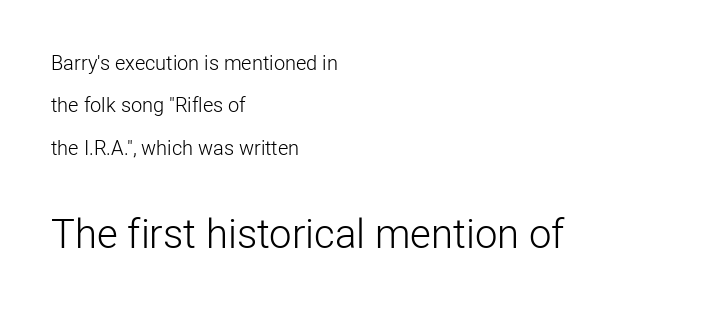
{"serif": "no", "italic": "no", "bold": "no", "weight": "light", "width": "normal", "stroke_contrast": "low", "x_height": "medium", "monospaced": "no", "underline": "no", "align": "left", "line_spacing": "loose", "line_spacing_ratio": 2.12, "letter_spacing": "normal", "letter_spacing_em": 0.0, "larger_block": "second", "size_ratio": 2.0, "glyph_px": 40}
